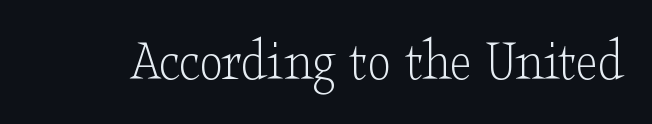
The image shows 59 px light, wide serif type, upright; set normal letter spacing, not underlined; low stroke contrast and a small x-height.
